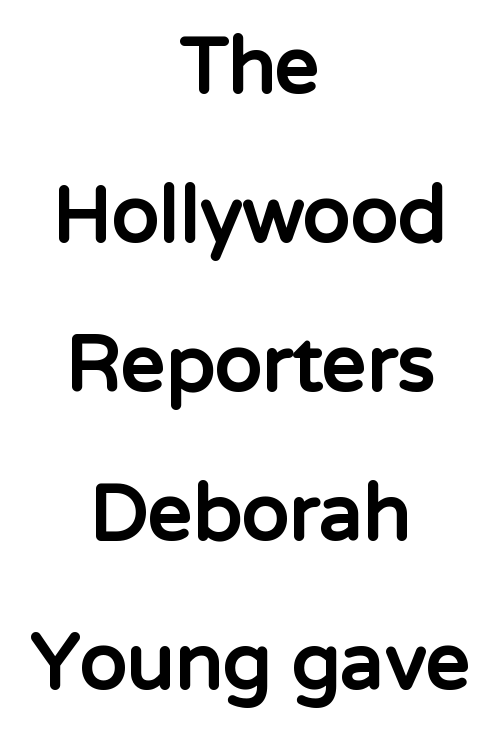
Q: Is the text bold? A: Yes.
Q: Is the text italic (slanted)? A: No, it is upright.
Q: Is the typeface a serif or a sans-serif typeface? A: Sans-serif.
Q: Is the text underlined? A: No.
Q: How is the paragraph aligned? A: Centered.
Q: Is the spacing between letters normal or unusually wide? A: Normal.
Q: Is the spacing between lines tight, normal or loose? A: Loose.
Q: Width (condensed, normal, or wide)? A: Normal.
Q: Stroke contrast? A: Low.
Q: x-height? A: Medium.
Q: Monospaced? A: No.
